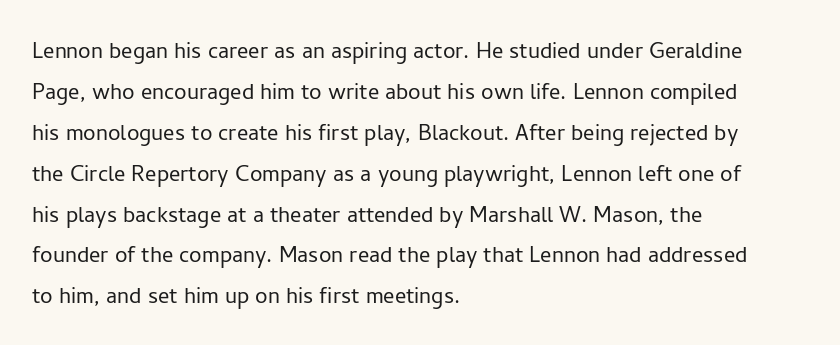
Q: Is the text bold? A: No.
Q: Is the text italic (slanted)? A: No, it is upright.
Q: Is the typeface a serif or a sans-serif typeface? A: Sans-serif.
Q: Is the text underlined? A: No.
Q: How is the paragraph aligned? A: Left-aligned.
Q: Is the spacing between letters normal or unusually wide? A: Normal.
Q: Is the spacing between lines tight, normal or loose? A: Normal.
Q: Width (condensed, normal, or wide)? A: Normal.
Q: Stroke contrast? A: Low.
Q: x-height? A: Medium.
Q: Monospaced? A: No.
